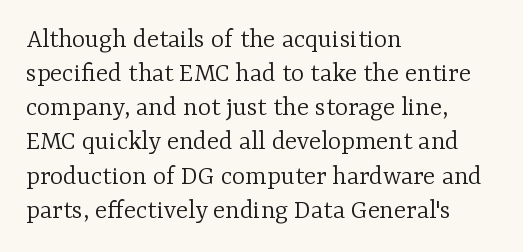
{"serif": "yes", "italic": "no", "bold": "no", "weight": "light", "width": "normal", "stroke_contrast": "low", "x_height": "medium", "monospaced": "no", "underline": "no", "align": "left", "line_spacing_ratio": 1.22, "letter_spacing": "normal", "letter_spacing_em": 0.0, "glyph_px": 28}
